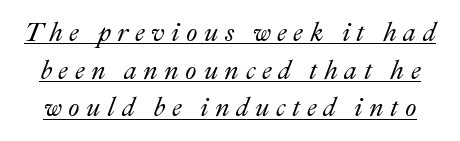
{"italic": "yes", "lean": "right", "slant_degrees": 22, "underline": "yes", "line_spacing": "normal", "line_spacing_ratio": 1.45, "letter_spacing": "wide", "letter_spacing_em": 0.25, "glyph_px": 26}
